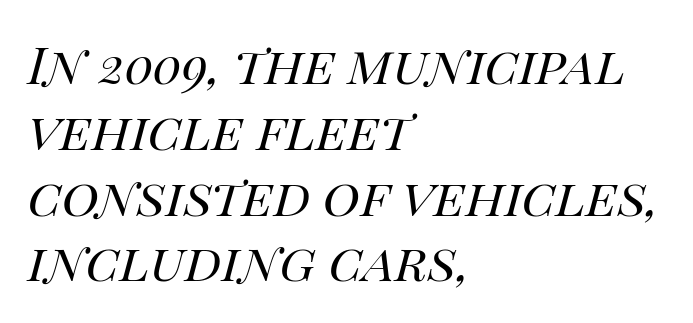
{"italic": "yes", "lean": "right", "slant_degrees": 14, "bold": "no", "weight": "regular", "width": "normal", "stroke_contrast": "high", "x_height": "large", "monospaced": "no", "underline": "no", "align": "left", "line_spacing": "normal", "line_spacing_ratio": 1.29, "letter_spacing": "normal", "letter_spacing_em": 0.0, "glyph_px": 51}
